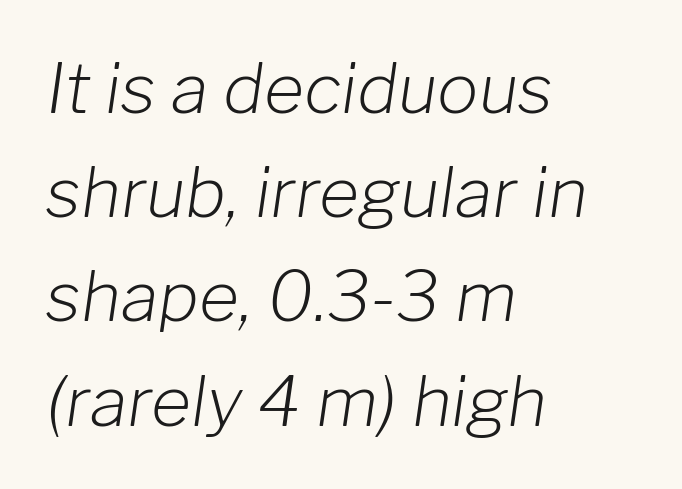
Q: Is the text bold? A: No.
Q: Is the text italic (slanted)? A: Yes, it leans right by about 8 degrees.
Q: Is the text underlined? A: No.
Q: How is the paragraph aligned? A: Left-aligned.
Q: Is the spacing between letters normal or unusually wide? A: Normal.
Q: Is the spacing between lines tight, normal or loose? A: Normal.
Q: Width (condensed, normal, or wide)? A: Normal.
Q: Stroke contrast? A: Low.
Q: x-height? A: Medium.
Q: Monospaced? A: No.
